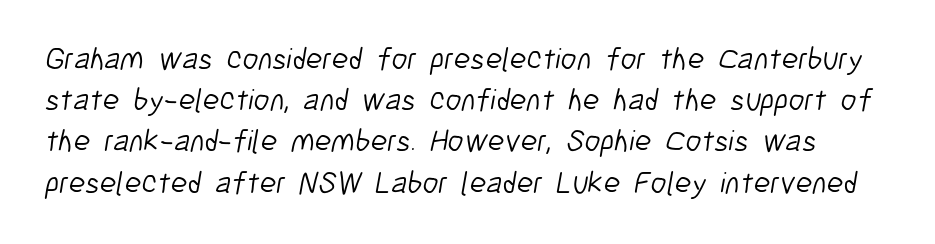
Regular leading. Vertical stems look standard width or narrower in stroke. Glyph-to-glyph distance matches everyday printed text. Serif or sans? Sans — the stroke terminals are bare. Character widths vary here, with narrow letters taking less room than wide ones. No word sits above an underline.
